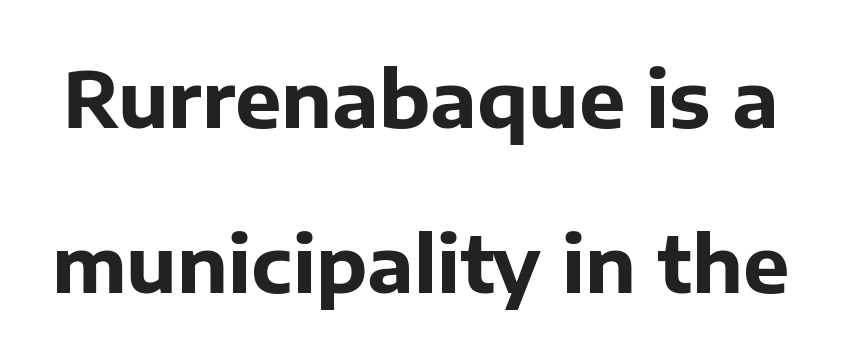
Q: Is the text bold? A: Yes.
Q: Is the text italic (slanted)? A: No, it is upright.
Q: Is the typeface a serif or a sans-serif typeface? A: Sans-serif.
Q: Is the text underlined? A: No.
Q: Is the spacing between letters normal or unusually wide? A: Normal.
Q: Is the spacing between lines tight, normal or loose? A: Loose.
Q: Width (condensed, normal, or wide)? A: Normal.
Q: Stroke contrast? A: Low.
Q: x-height? A: Medium.
Q: Monospaced? A: No.
